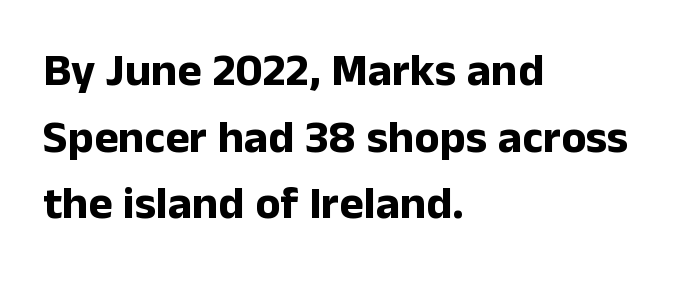
What's the leading like? Ordinary, nothing unusual. You can tell it's not italic because the verticals are truly vertical. Teacher's note: observe the even left margin — that is flush-left alignment. A bare baseline throughout the passage. Notice how thick the strokes are: this is what a full bold looks like.
